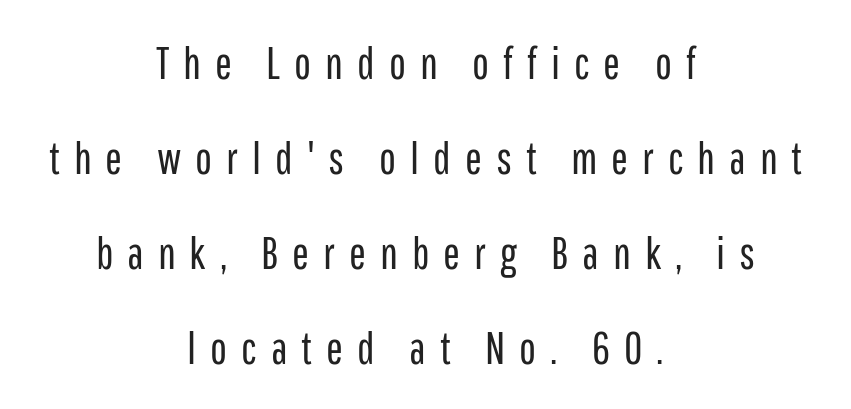
Q: Is the text bold? A: No.
Q: Is the text italic (slanted)? A: No, it is upright.
Q: Is the typeface a serif or a sans-serif typeface? A: Sans-serif.
Q: Is the text underlined? A: No.
Q: How is the paragraph aligned? A: Centered.
Q: Is the spacing between letters normal or unusually wide? A: Unusually wide.
Q: Is the spacing between lines tight, normal or loose? A: Loose.
Q: Width (condensed, normal, or wide)? A: Condensed.
Q: Stroke contrast? A: Low.
Q: x-height? A: Medium.
Q: Monospaced? A: No.
